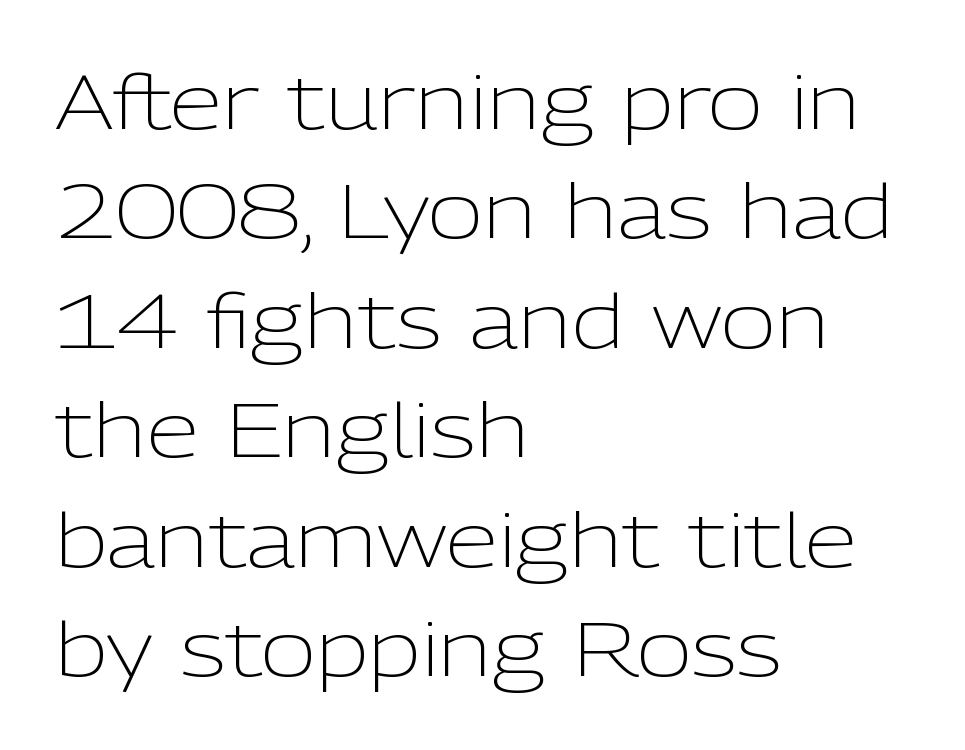
{"serif": "no", "italic": "no", "bold": "no", "weight": "light", "width": "normal", "stroke_contrast": "low", "x_height": "medium", "monospaced": "no", "underline": "no", "align": "left", "line_spacing": "normal", "line_spacing_ratio": 1.44, "letter_spacing": "normal", "letter_spacing_em": 0.0, "glyph_px": 76}
